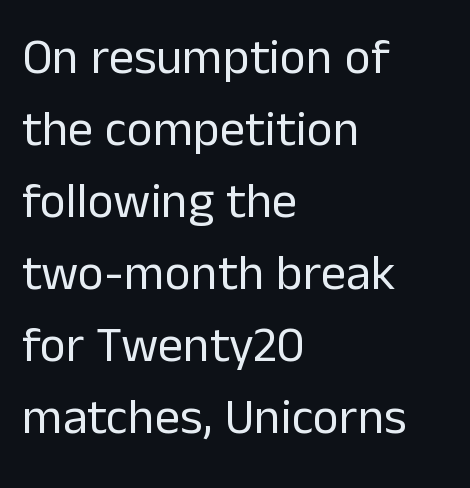
{"serif": "no", "italic": "no", "bold": "no", "weight": "regular", "width": "normal", "stroke_contrast": "low", "x_height": "medium", "monospaced": "no", "underline": "no", "align": "left", "line_spacing": "normal", "line_spacing_ratio": 1.44, "letter_spacing": "normal", "letter_spacing_em": 0.0, "glyph_px": 50}
